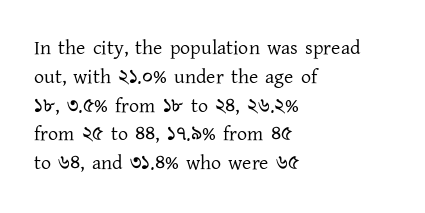
Q: Is the text bold? A: No.
Q: Is the text italic (slanted)? A: No, it is upright.
Q: Is the text underlined? A: No.
Q: How is the paragraph aligned? A: Left-aligned.
Q: Is the spacing between letters normal or unusually wide? A: Normal.
Q: Is the spacing between lines tight, normal or loose? A: Normal.
